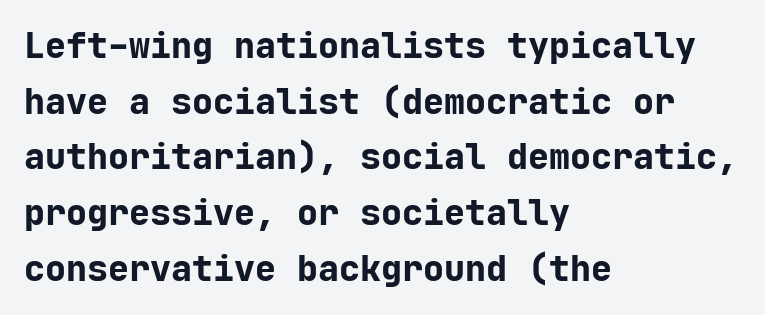
The face used here is rendered with its standard letterfit. Honestly, the row spacing looks completely unremarkable. In CSS terms this would be text-align: left. The font is running at its bold setting.
